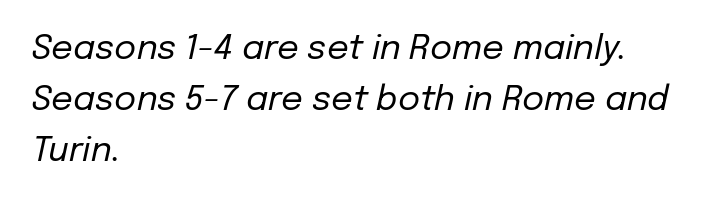
The leading is moderate, giving the passage an even texture. Spacing verdict: proportional, widths tailored to each character. Tall strokes in this sample are angled rather than plumb. Observe the ordinary spacing: letters are neighbours, not strangers.
